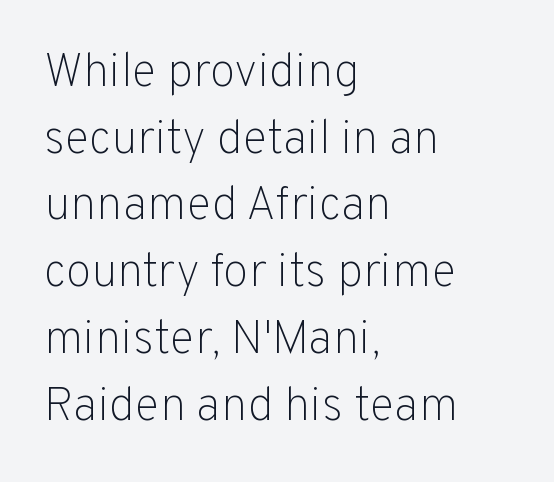
Weight class: somewhere from thin through regular. Posture: upright roman. Reading down the block, your eye returns to a fixed left position each line. Only glyphs here, with clear space below each row. The face used here is rendered with its standard letterfit.
